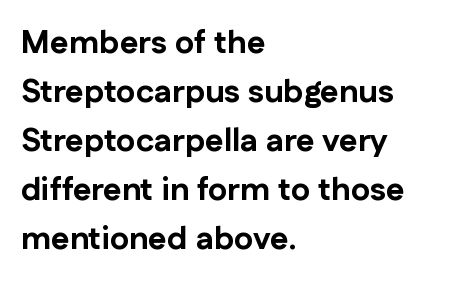
The image shows 32 px bold sans-serif type, upright; set left-aligned, normal line spacing (1.53x), normal letter spacing, not underlined; low stroke contrast and a medium x-height.
